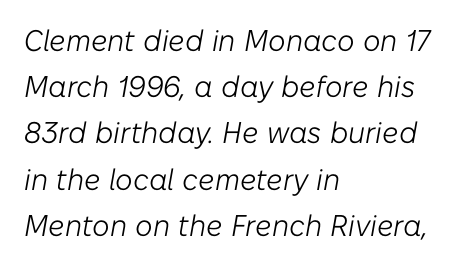
A student would call this left alignment; a typographer would say flush left, rag right. The words here are not underlined. This sample keeps an unexceptional amount of space between lines. Observe the lean: these are italic letterforms.
